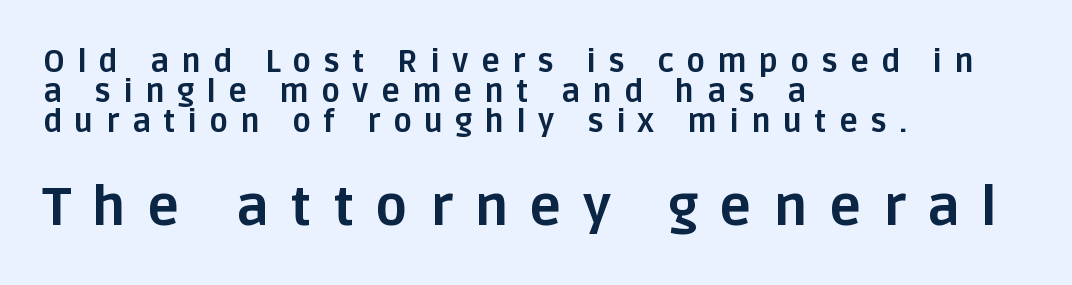
Q: Is the text bold? A: Yes.
Q: Is the text italic (slanted)? A: No, it is upright.
Q: Is the typeface a serif or a sans-serif typeface? A: Sans-serif.
Q: Is the text underlined? A: No.
Q: How is the paragraph aligned? A: Left-aligned.
Q: Is the spacing between letters normal or unusually wide? A: Unusually wide.
Q: Is the spacing between lines tight, normal or loose? A: Tight.
Q: Which block of text is set in a larger size, the first (top) or the second (bottom)? A: The second (bottom) one.
Q: Width (condensed, normal, or wide)? A: Normal.
Q: Stroke contrast? A: Low.
Q: x-height? A: Large.
Q: Monospaced? A: No.
